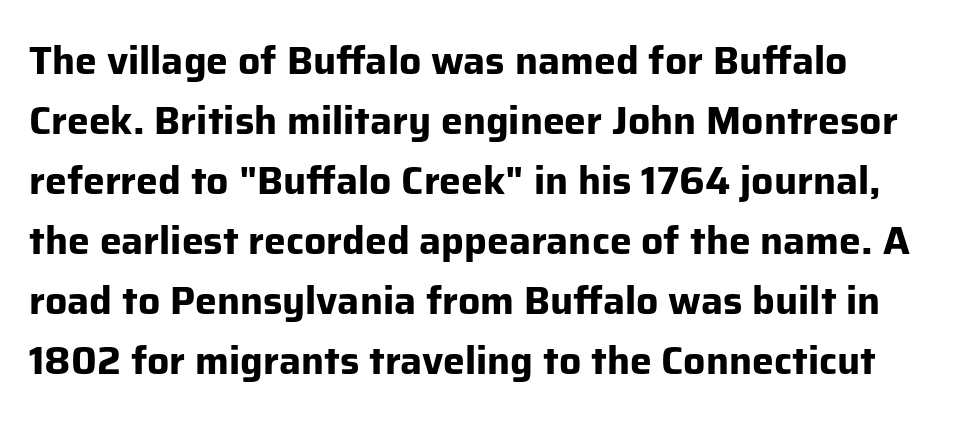
The image shows 39 px bold sans-serif type, upright; set left-aligned, normal line spacing (1.54x), normal letter spacing, not underlined; low stroke contrast and a medium x-height.
